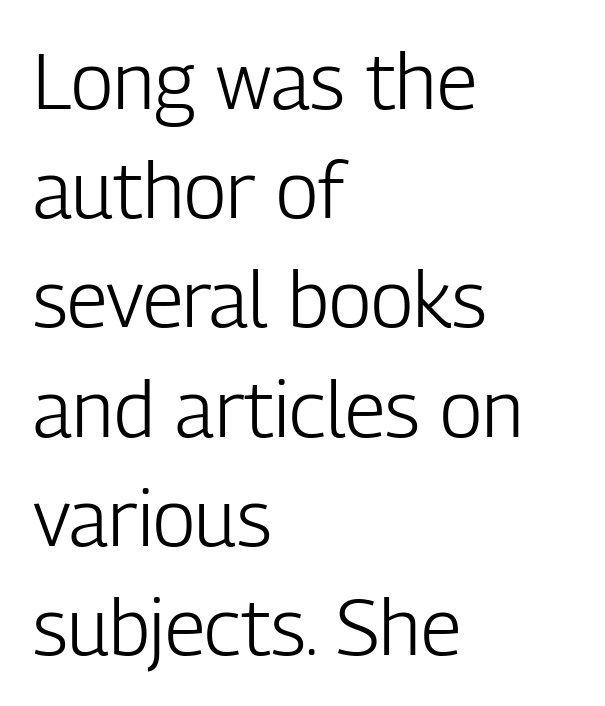
{"serif": "no", "italic": "no", "bold": "no", "weight": "light", "width": "condensed", "stroke_contrast": "low", "x_height": "medium", "monospaced": "no", "underline": "no", "align": "left", "line_spacing": "normal", "line_spacing_ratio": 1.4, "letter_spacing": "normal", "letter_spacing_em": 0.0, "glyph_px": 78}
